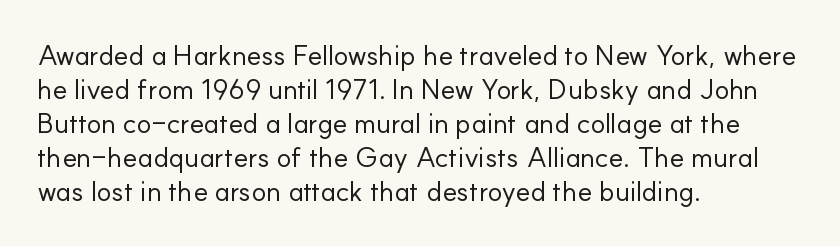
The image shows 28 px regular-weight sans-serif type, upright; set left-aligned, line spacing 1.21x, normal letter spacing, not underlined; low stroke contrast and a small x-height.
